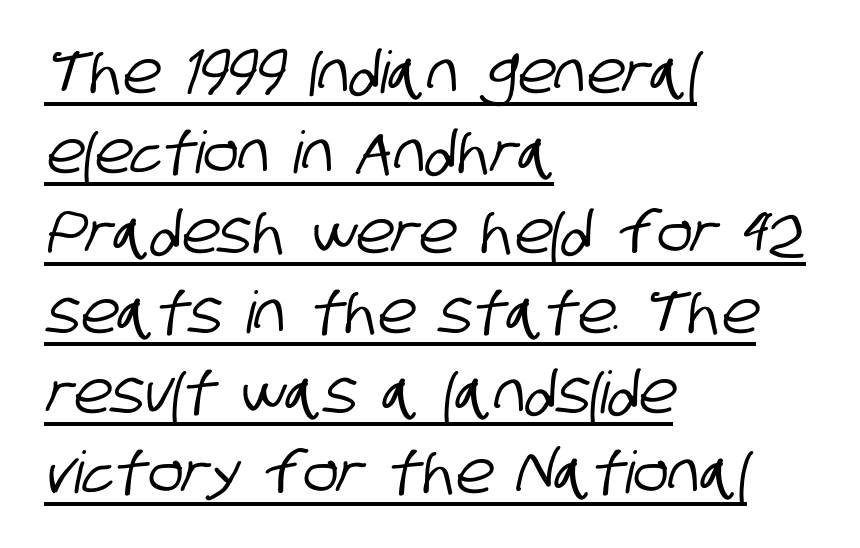
Q: Is the typeface a serif or a sans-serif typeface? A: Sans-serif.
Q: Is the text underlined? A: Yes.
Q: How is the paragraph aligned? A: Left-aligned.
Q: Is the spacing between letters normal or unusually wide? A: Normal.
Q: Is the spacing between lines tight, normal or loose? A: Normal.
Q: Width (condensed, normal, or wide)? A: Condensed.
Q: Stroke contrast? A: Low.
Q: x-height? A: Large.
Q: Monospaced? A: No.
